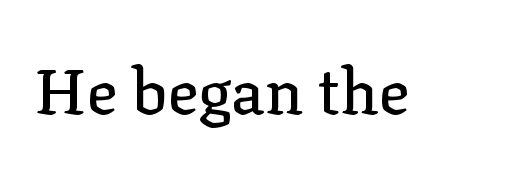
This sample uses plain, unmodified letter spacing. Quick note: underline off. The characters display serif detailing at their extremities. Do the characters align in a grid? No, the font is proportional. Rendered with straight, roman letterforms.
